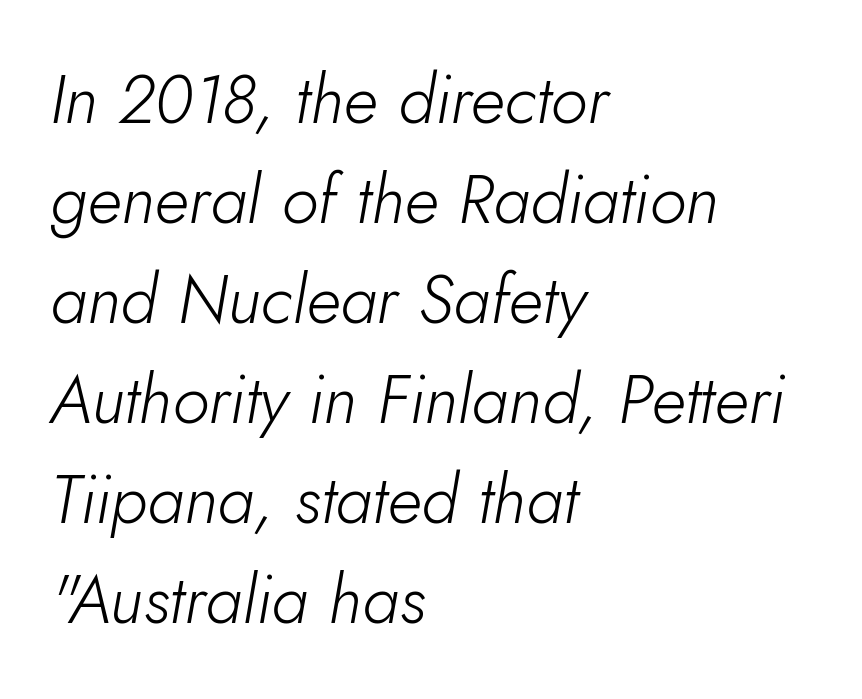
The image shows 68 px light type, italic (leaning right); set left-aligned, normal line spacing (1.47x), normal letter spacing, not underlined; low stroke contrast and a small x-height.
